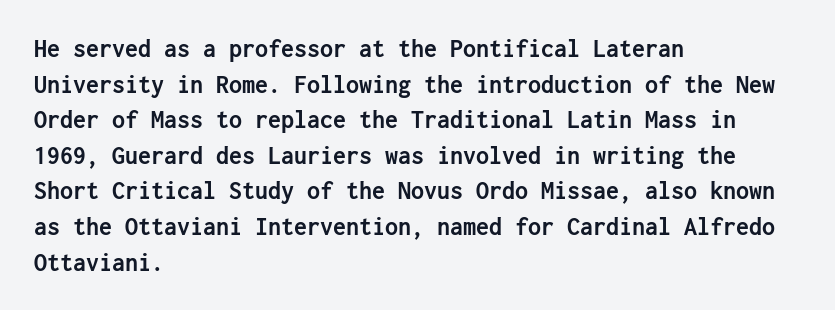
{"italic": "no", "bold": "yes", "underline": "no", "align": "left", "line_spacing": "normal", "line_spacing_ratio": 1.37, "letter_spacing": "normal", "letter_spacing_em": 0.0, "glyph_px": 26}
